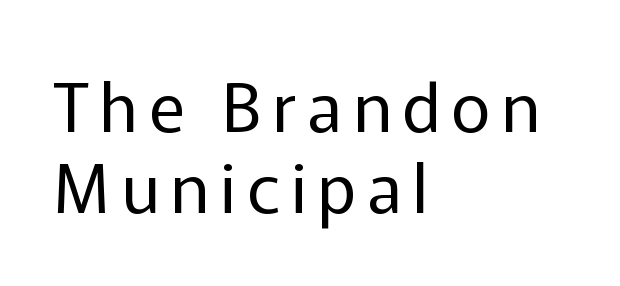
The image shows 68 px regular-weight sans-serif type, upright; set left-aligned, line spacing 1.19x, not underlined; low stroke contrast and a medium x-height.
